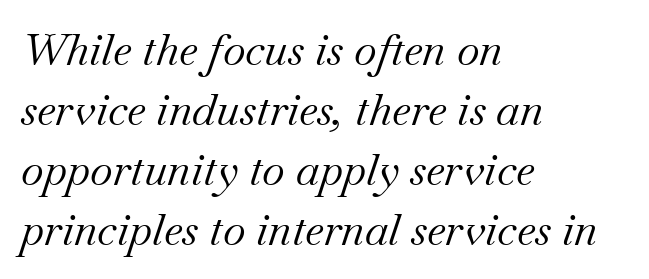
{"serif": "yes", "italic": "yes", "lean": "right", "slant_degrees": 18, "bold": "no", "weight": "regular", "width": "normal", "stroke_contrast": "medium", "x_height": "small", "monospaced": "no", "underline": "no", "align": "left", "line_spacing": "normal", "line_spacing_ratio": 1.36, "letter_spacing": "normal", "letter_spacing_em": 0.0, "glyph_px": 44}
